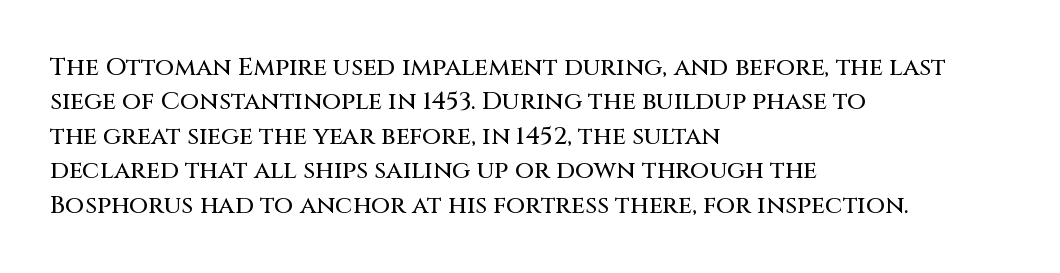
Q: Is the text italic (slanted)? A: No, it is upright.
Q: Is the text underlined? A: No.
Q: How is the paragraph aligned? A: Left-aligned.
Q: Is the spacing between letters normal or unusually wide? A: Normal.
Q: Is the spacing between lines tight, normal or loose? A: Normal.
